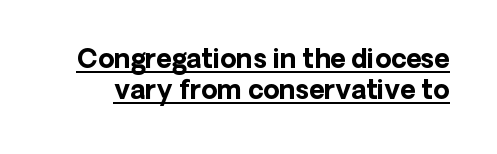
The image shows 26 px bold type, upright; set line spacing 1.18x, normal letter spacing, underlined.
